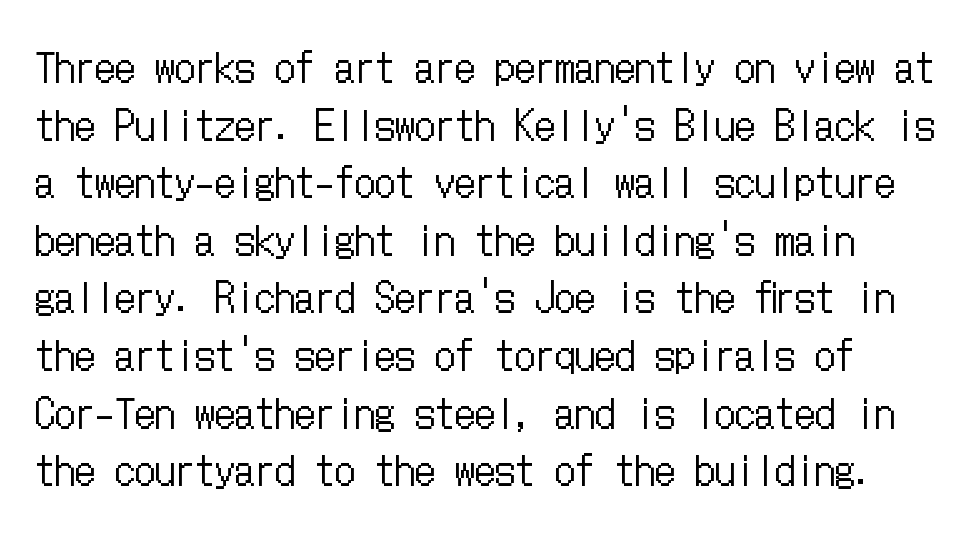
Plain, unruled lines of type. The weight would be labelled regular, book, light, or lighter still. Letter spacing: default. Every stem runs plumb, perpendicular to the baseline.
